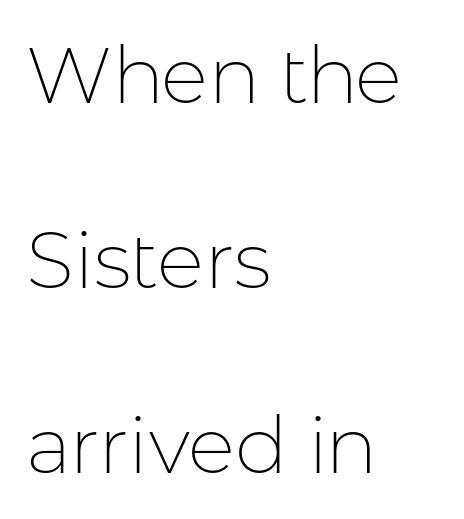
{"serif": "no", "italic": "no", "bold": "no", "weight": "thin", "width": "normal", "stroke_contrast": "low", "x_height": "medium", "monospaced": "no", "underline": "no", "align": "left", "line_spacing": "loose", "line_spacing_ratio": 2.34, "letter_spacing": "normal", "letter_spacing_em": 0.0, "glyph_px": 79}
